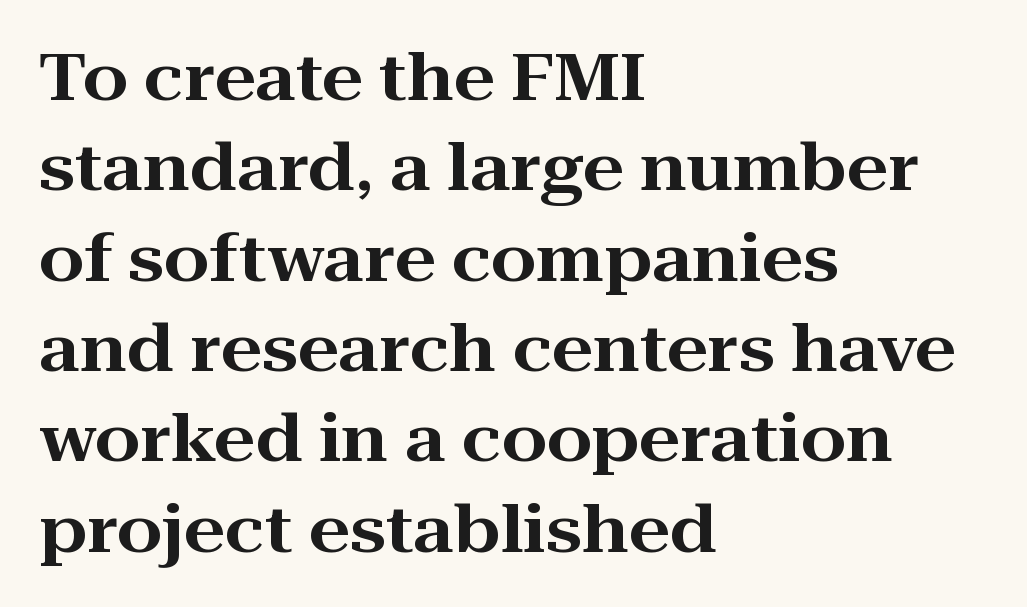
Rows of type keep a routine distance in the vertical direction. The tracking reads as untouched default to a designer's eye. A student would call this left alignment; a typographer would say flush left, rag right. Lines of text with bare space underneath. Note the varied advance widths — an 'i' is clearly narrower than an 'm'.
